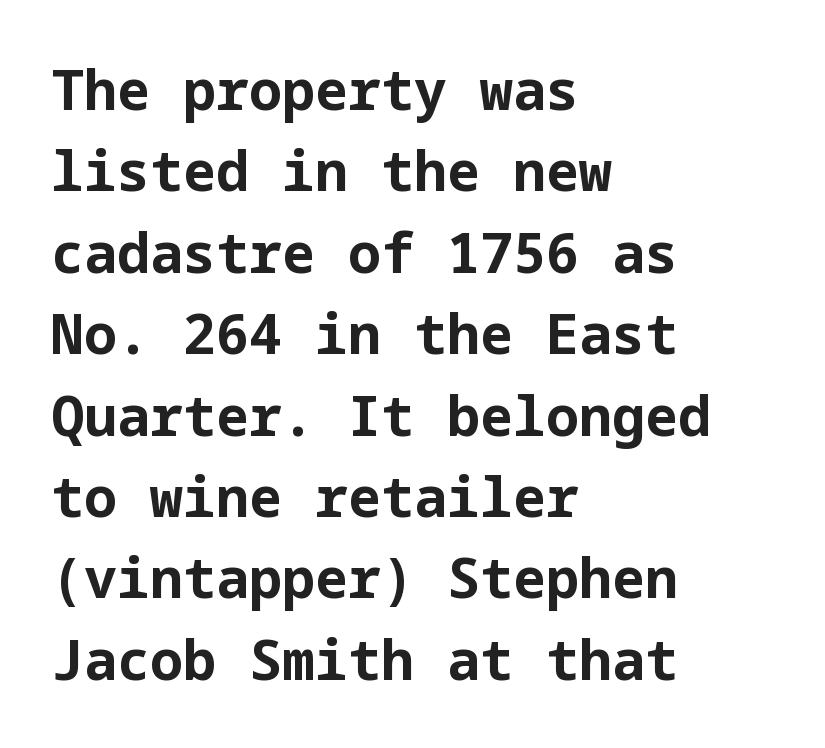
The font family rendered here belongs to the sans-serif group. Set as a true bold cut, around the 700 mark. Compared with a centered layout, this one pins lines to the left instead. Evenly set lines give the paragraph a standard silhouette. The space beneath each line is pristine and unruled. Italic: no, the glyphs are upright roman.
